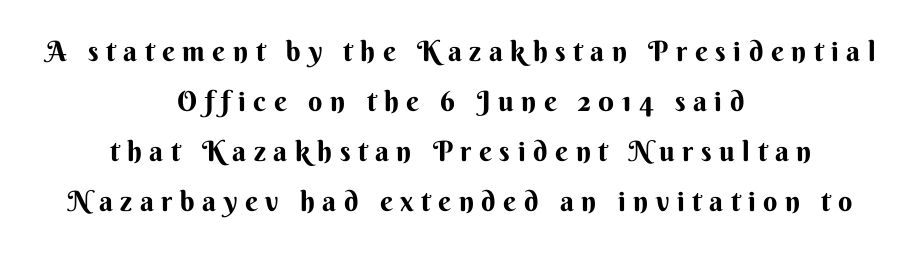
Q: Is the text italic (slanted)? A: No, it is upright.
Q: Is the typeface a serif or a sans-serif typeface? A: Sans-serif.
Q: Is the text underlined? A: No.
Q: How is the paragraph aligned? A: Centered.
Q: Is the spacing between letters normal or unusually wide? A: Unusually wide.
Q: Width (condensed, normal, or wide)? A: Normal.
Q: Stroke contrast? A: Medium.
Q: x-height? A: Small.
Q: Monospaced? A: No.
